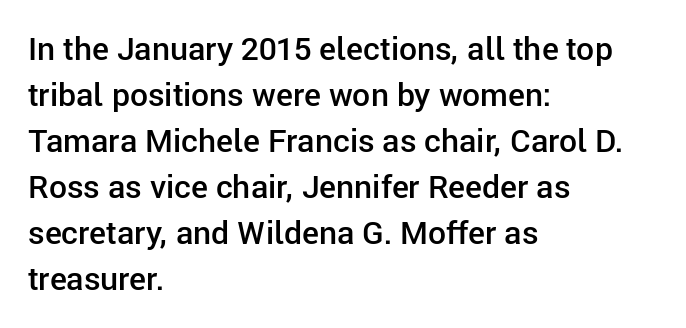
The image shows 32 px semibold sans-serif type, upright; set left-aligned, normal line spacing (1.44x), normal letter spacing, not underlined; low stroke contrast and a medium x-height.
